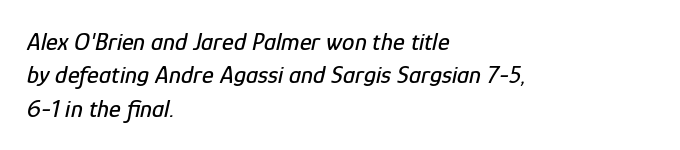
{"italic": "yes", "lean": "right", "slant_degrees": 12, "underline": "no", "align": "left", "line_spacing": "normal", "line_spacing_ratio": 1.34, "letter_spacing": "normal", "letter_spacing_em": 0.0, "glyph_px": 25}
